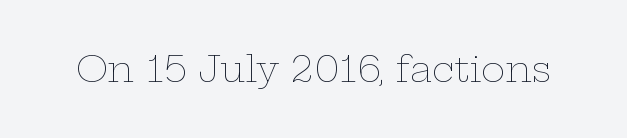
Q: Is the text bold? A: No.
Q: Is the text italic (slanted)? A: No, it is upright.
Q: Is the text underlined? A: No.
Q: Is the spacing between letters normal or unusually wide? A: Normal.
Q: Width (condensed, normal, or wide)? A: Wide.
Q: Stroke contrast? A: Low.
Q: x-height? A: Medium.
Q: Monospaced? A: No.
